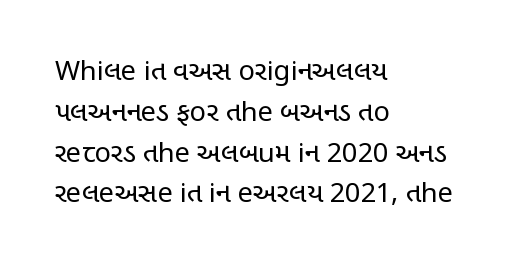
{"italic": "no", "bold": "no", "underline": "no", "align": "left", "line_spacing": "normal", "line_spacing_ratio": 1.51, "letter_spacing": "normal", "letter_spacing_em": 0.0, "glyph_px": 27}
